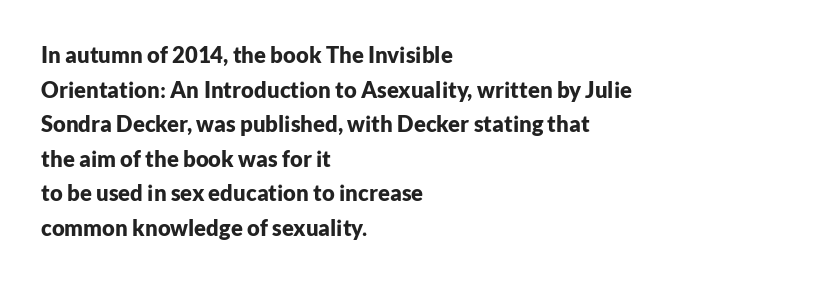
This sample uses an upright cut, with every glyph sitting square on the baseline. Whoever set this chose a conventional vertical rhythm. Students, note that the glyphs here touch the page at normal intervals. Strokes here are thick enough to call this a true bold.
